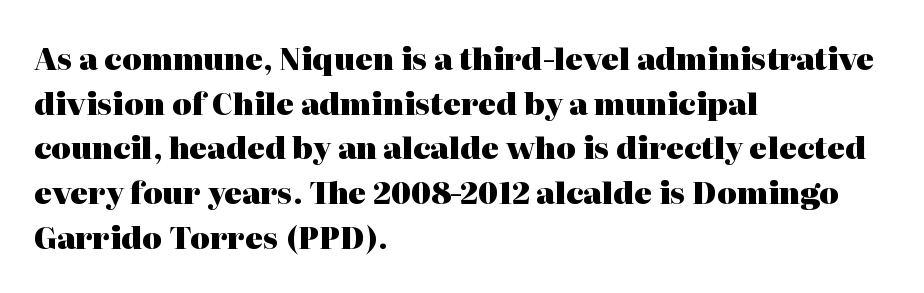
Q: Is the text bold? A: Yes.
Q: Is the text italic (slanted)? A: No, it is upright.
Q: Is the typeface a serif or a sans-serif typeface? A: Serif.
Q: Is the text underlined? A: No.
Q: How is the paragraph aligned? A: Left-aligned.
Q: Is the spacing between letters normal or unusually wide? A: Normal.
Q: Is the spacing between lines tight, normal or loose? A: Normal.
Q: Width (condensed, normal, or wide)? A: Normal.
Q: Stroke contrast? A: High.
Q: x-height? A: Medium.
Q: Monospaced? A: No.
